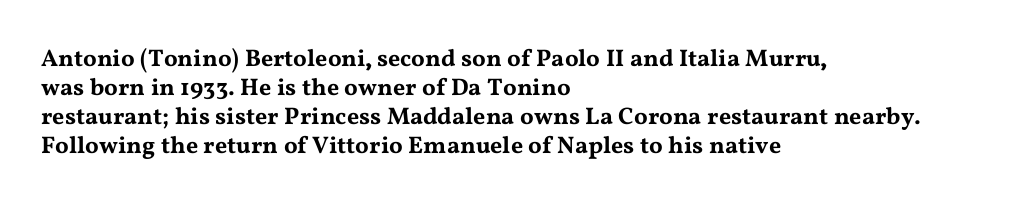
The area under the type is left untouched. Is the block centered? No — it sits flush against the left margin. Default kerning and tracking; the words read as compact shapes. Is there any slant? The stems are plumb.
